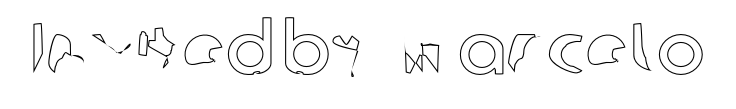
Clear beneath every line of the passage. Short note: letters normally spaced. The passage shown is typed in a proportional face where columns would drift. Is there any slant? The stems are plumb.
